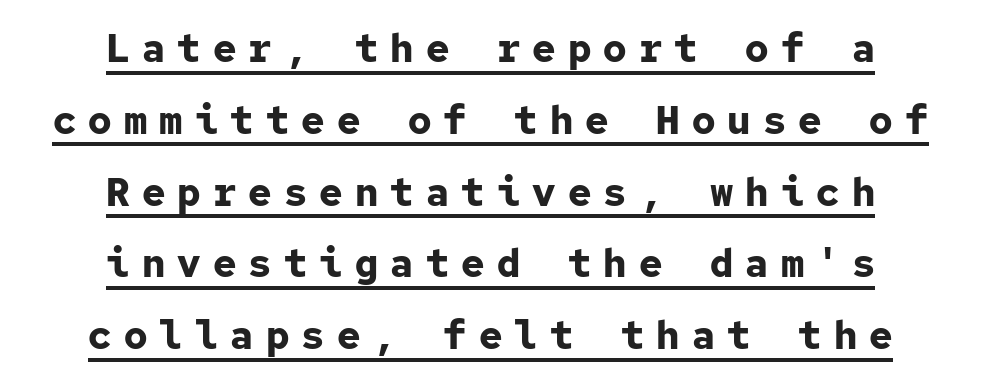
Q: Is the text bold? A: Yes.
Q: Is the text italic (slanted)? A: No, it is upright.
Q: Is the typeface a serif or a sans-serif typeface? A: Sans-serif.
Q: Is the text underlined? A: Yes.
Q: How is the paragraph aligned? A: Centered.
Q: Is the spacing between letters normal or unusually wide? A: Unusually wide.
Q: Width (condensed, normal, or wide)? A: Normal.
Q: Stroke contrast? A: Low.
Q: x-height? A: Medium.
Q: Monospaced? A: Yes.
